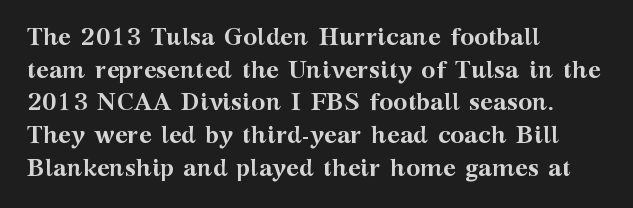
The rendering uses a moderate line-height, typical for paragraphs. The typography opts for an upright posture over an oblique one. Each word holds together tightly as a unit, with standard inter-letter gaps. Left-aligned paragraph, ragged on the right. The sample has been set heavy, in full bold. The string is rendered with underlining switched off.
